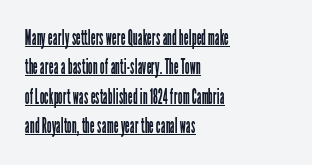
The image shows 21 px text type, upright; set left-aligned, normal line spacing (1.4x), normal letter spacing, underlined.
